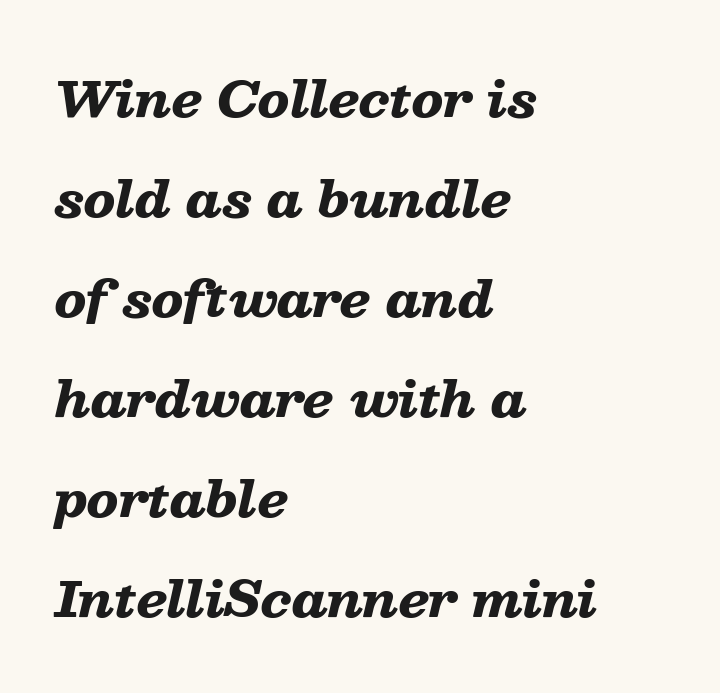
{"italic": "yes", "lean": "right", "slant_degrees": 13, "bold": "yes", "weight": "heavy", "width": "wide", "stroke_contrast": "low", "x_height": "medium", "monospaced": "no", "underline": "no", "align": "left", "line_spacing": "loose", "line_spacing_ratio": 2.04, "letter_spacing": "normal", "letter_spacing_em": 0.0, "glyph_px": 49}
